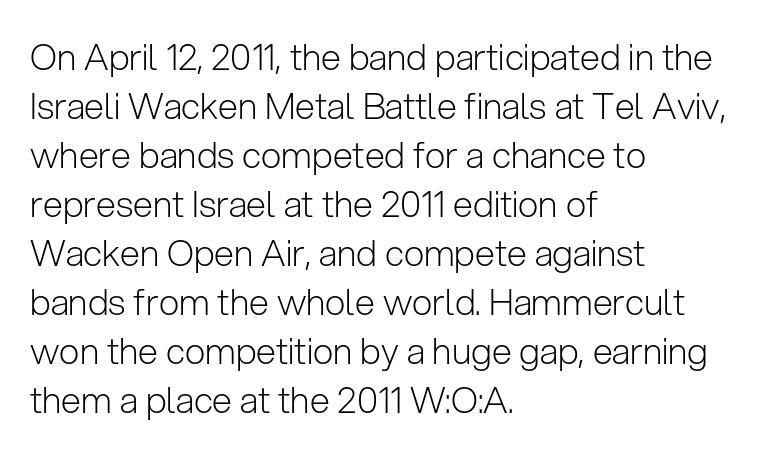
{"serif": "no", "italic": "no", "bold": "no", "weight": "light", "width": "normal", "stroke_contrast": "low", "x_height": "medium", "monospaced": "no", "underline": "no", "align": "left", "line_spacing": "normal", "line_spacing_ratio": 1.36, "letter_spacing": "normal", "letter_spacing_em": 0.0, "glyph_px": 36}
